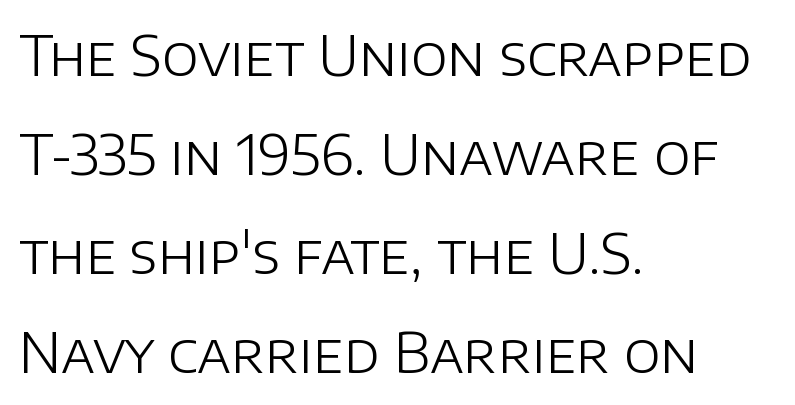
Q: Is the text bold? A: No.
Q: Is the text italic (slanted)? A: No, it is upright.
Q: Is the typeface a serif or a sans-serif typeface? A: Sans-serif.
Q: Is the text underlined? A: No.
Q: How is the paragraph aligned? A: Left-aligned.
Q: Is the spacing between letters normal or unusually wide? A: Normal.
Q: Width (condensed, normal, or wide)? A: Normal.
Q: Stroke contrast? A: Low.
Q: x-height? A: Large.
Q: Monospaced? A: No.
